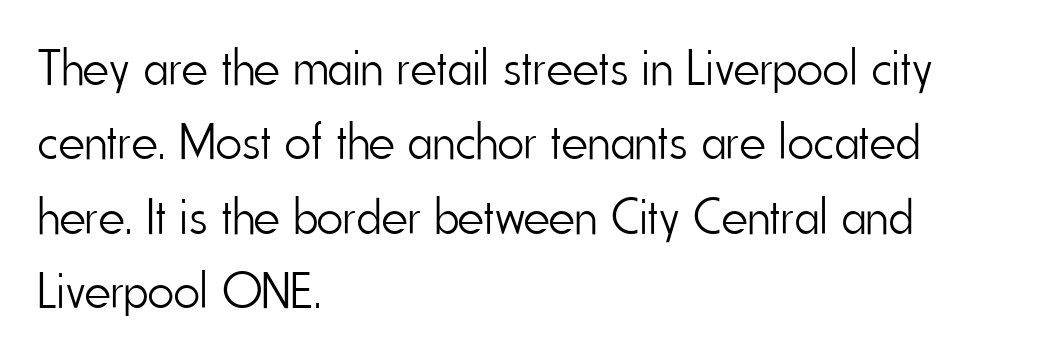
Q: Is the text bold? A: No.
Q: Is the text italic (slanted)? A: No, it is upright.
Q: Is the typeface a serif or a sans-serif typeface? A: Sans-serif.
Q: Is the text underlined? A: No.
Q: How is the paragraph aligned? A: Left-aligned.
Q: Is the spacing between letters normal or unusually wide? A: Normal.
Q: Is the spacing between lines tight, normal or loose? A: Normal.
Q: Width (condensed, normal, or wide)? A: Condensed.
Q: Stroke contrast? A: Low.
Q: x-height? A: Small.
Q: Monospaced? A: No.
